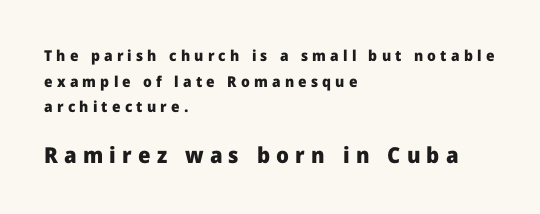
Has an underline been added? It has not. Stroke thickness is high; the sample reads as a true bold. Quick note: not italic, upright. Display-style spreading of the glyphs; the letterfit is very open. Here the second block reads like a headline and the first like body copy. Each line starts at the same left margin while the right side varies.
